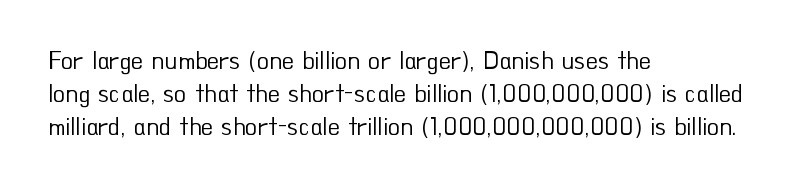
Q: Is the text bold? A: No.
Q: Is the text italic (slanted)? A: No, it is upright.
Q: Is the text underlined? A: No.
Q: How is the paragraph aligned? A: Left-aligned.
Q: Is the spacing between letters normal or unusually wide? A: Normal.
Q: Is the spacing between lines tight, normal or loose? A: Normal.
